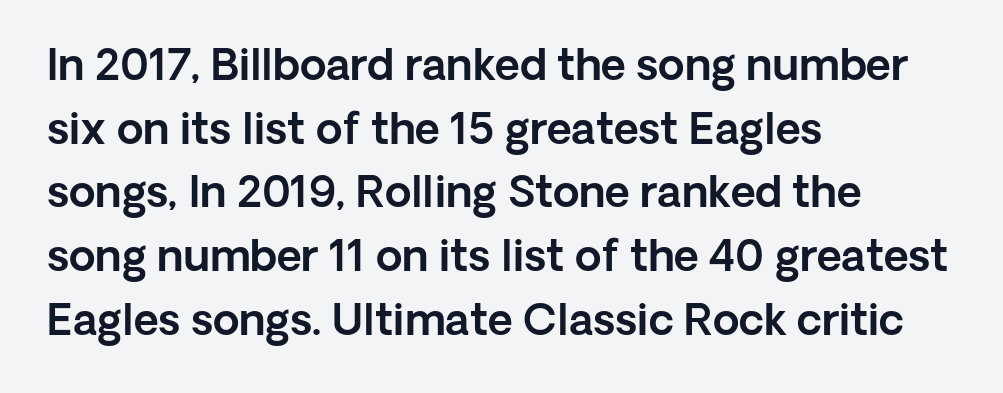
Are there feet on the stems? There aren't — it's a sans. Designer's note — italics off, roman on. A typesetter would call this leading conventional body-copy spacing. The baseline area is clear.
